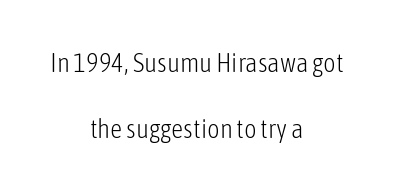
The image shows 27 px text type, upright; set centered, loose line spacing (2.46x), normal letter spacing, not underlined.
